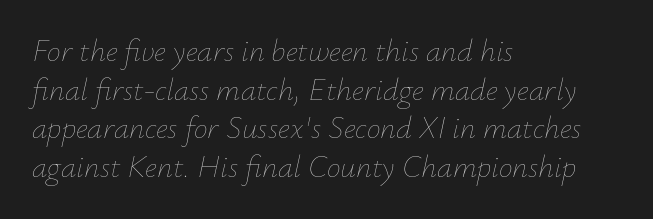
This rendering uses left alignment, leaving the right contour irregular. Caption: face not bold, strokes unweighted. The horizontal fit of the characters is conventional and even. Italic? Definitely — the glyphs are oblique. The letters advance in unequal steps, a hallmark of proportional type.
